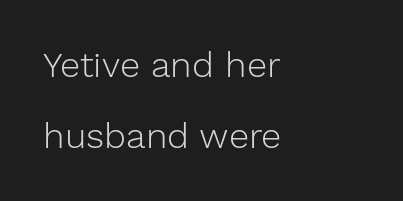
Q: Is the text bold? A: No.
Q: Is the text italic (slanted)? A: No, it is upright.
Q: Is the typeface a serif or a sans-serif typeface? A: Sans-serif.
Q: Is the text underlined? A: No.
Q: How is the paragraph aligned? A: Left-aligned.
Q: Is the spacing between letters normal or unusually wide? A: Normal.
Q: Is the spacing between lines tight, normal or loose? A: Loose.
Q: Width (condensed, normal, or wide)? A: Normal.
Q: Stroke contrast? A: Low.
Q: x-height? A: Medium.
Q: Monospaced? A: No.
